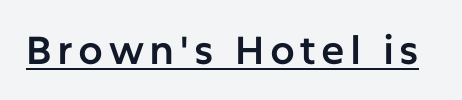
Q: Is the text italic (slanted)? A: No, it is upright.
Q: Is the typeface a serif or a sans-serif typeface? A: Sans-serif.
Q: Is the text underlined? A: Yes.
Q: Width (condensed, normal, or wide)? A: Normal.
Q: Stroke contrast? A: Low.
Q: x-height? A: Medium.
Q: Monospaced? A: No.
